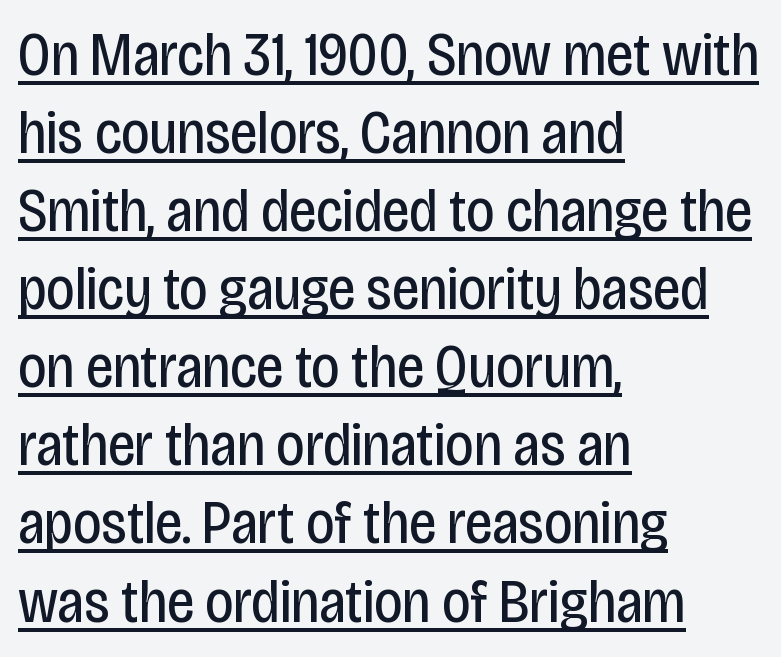
Beneath each row of characters lies a ruled line. Is this a fixed-width face? No — the glyphs have proportional, varying widths. Typeset ragged right — the left edge is the straight one. The typeface has the unassuming heft of standard copy or less. The text was rendered using a sans face with plain stroke endings.
